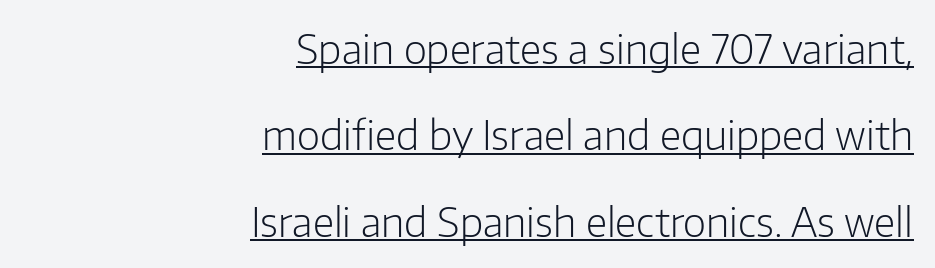
Q: Is the text bold? A: No.
Q: Is the text italic (slanted)? A: No, it is upright.
Q: Is the typeface a serif or a sans-serif typeface? A: Sans-serif.
Q: Is the text underlined? A: Yes.
Q: How is the paragraph aligned? A: Right-aligned.
Q: Is the spacing between letters normal or unusually wide? A: Normal.
Q: Is the spacing between lines tight, normal or loose? A: Loose.
Q: Width (condensed, normal, or wide)? A: Normal.
Q: Stroke contrast? A: Low.
Q: x-height? A: Medium.
Q: Monospaced? A: No.
